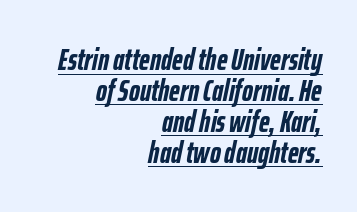
The image shows 30 px semibold, condensed type, italic (leaning right); set right-aligned, tight line spacing (1.03x), normal letter spacing, underlined; low stroke contrast and a medium x-height.
